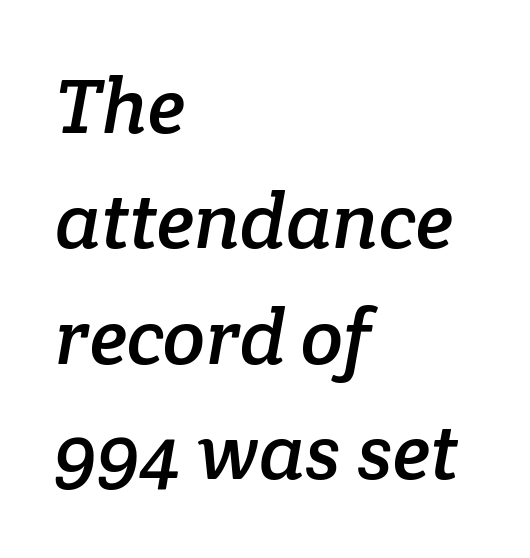
Q: Is the typeface a serif or a sans-serif typeface? A: Serif.
Q: Is the text underlined? A: No.
Q: How is the paragraph aligned? A: Left-aligned.
Q: Is the spacing between letters normal or unusually wide? A: Normal.
Q: Is the spacing between lines tight, normal or loose? A: Normal.
Q: Width (condensed, normal, or wide)? A: Normal.
Q: Stroke contrast? A: Low.
Q: x-height? A: Medium.
Q: Monospaced? A: No.
